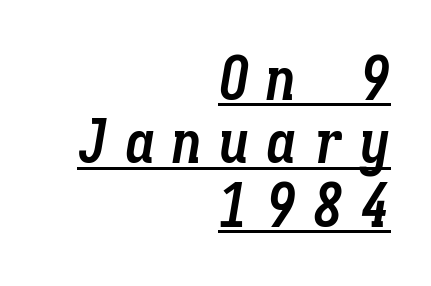
Q: Is the text bold? A: Yes.
Q: Is the text italic (slanted)? A: Yes, it leans right by about 9 degrees.
Q: Is the text underlined? A: Yes.
Q: How is the paragraph aligned? A: Right-aligned.
Q: Is the spacing between letters normal or unusually wide? A: Unusually wide.
Q: Is the spacing between lines tight, normal or loose? A: Tight.
Q: Width (condensed, normal, or wide)? A: Condensed.
Q: Stroke contrast? A: Low.
Q: x-height? A: Medium.
Q: Monospaced? A: Yes.
